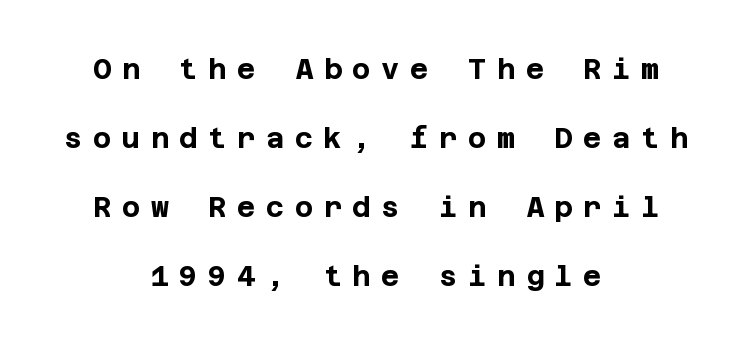
{"serif": "no", "italic": "no", "bold": "yes", "weight": "bold", "width": "normal", "stroke_contrast": "low", "x_height": "large", "underline": "no", "align": "center", "line_spacing": "loose", "line_spacing_ratio": 2.47, "letter_spacing": "wide", "letter_spacing_em": 0.38, "glyph_px": 28}
